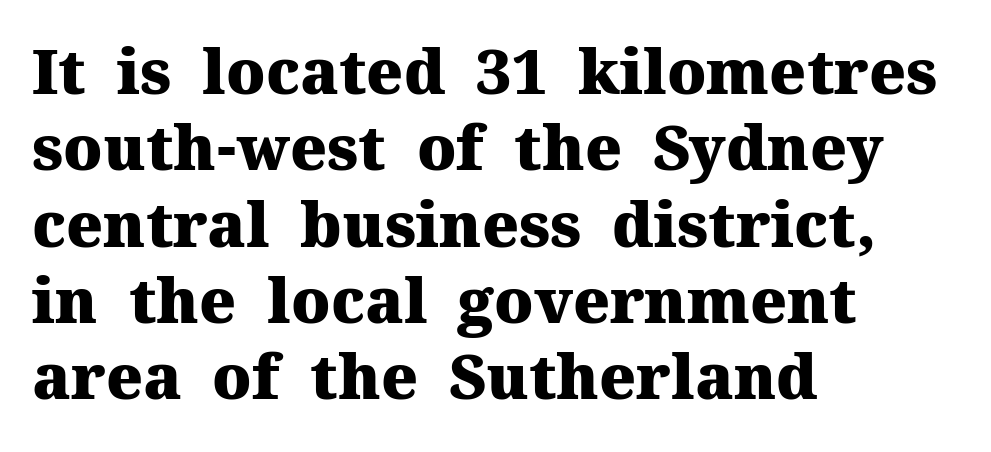
Q: Is the text bold? A: Yes.
Q: Is the text italic (slanted)? A: No, it is upright.
Q: Is the typeface a serif or a sans-serif typeface? A: Serif.
Q: Is the text underlined? A: No.
Q: How is the paragraph aligned? A: Left-aligned.
Q: Is the spacing between letters normal or unusually wide? A: Normal.
Q: Width (condensed, normal, or wide)? A: Normal.
Q: Stroke contrast? A: Medium.
Q: x-height? A: Medium.
Q: Monospaced? A: No.
